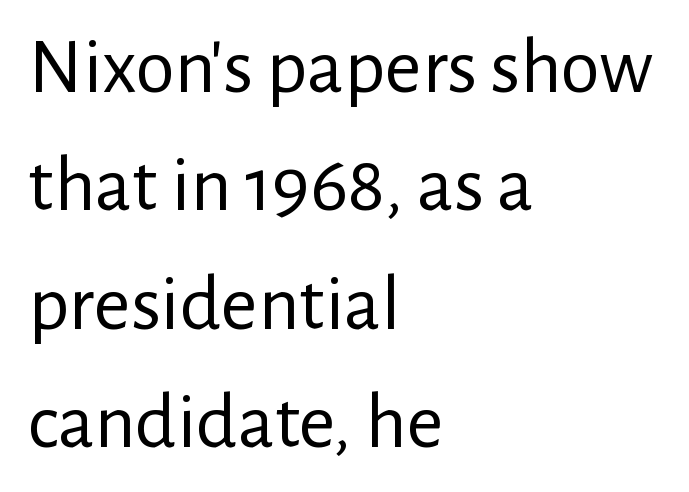
The image shows 80 px regular-weight sans-serif type, upright; set left-aligned, normal line spacing (1.48x), normal letter spacing, not underlined; low stroke contrast and a medium x-height.
